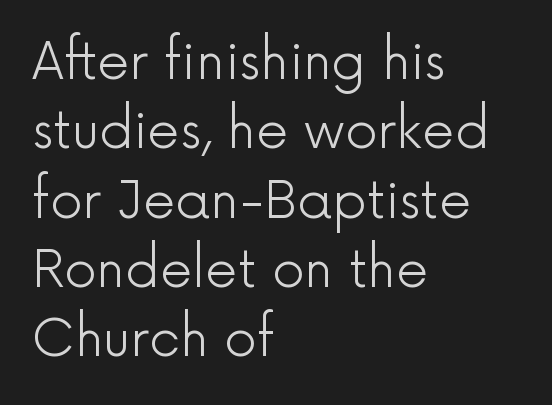
These lines are composed in type without serifs. Notice how the passage keeps a crisp vertical edge on the left only. Summary of weight: not heavy and not bold. Spacing verdict: proportional, widths tailored to each character. The foot of each line stays bare and open. It's the straight-up-and-down kind of type.
